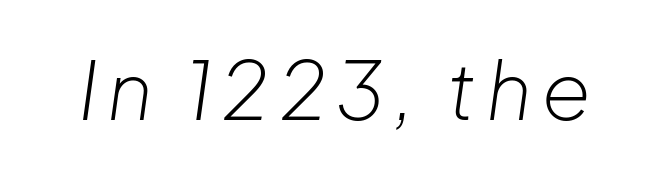
The image shows 80 px light type, italic (leaning right); set not underlined; low stroke contrast and a medium x-height.
